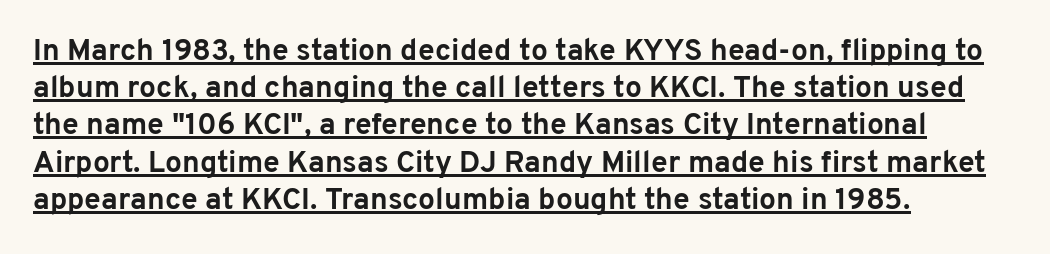
Q: Is the text bold? A: Yes.
Q: Is the text italic (slanted)? A: No, it is upright.
Q: Is the typeface a serif or a sans-serif typeface? A: Sans-serif.
Q: Is the text underlined? A: Yes.
Q: How is the paragraph aligned? A: Left-aligned.
Q: Is the spacing between letters normal or unusually wide? A: Normal.
Q: Width (condensed, normal, or wide)? A: Normal.
Q: Stroke contrast? A: Low.
Q: x-height? A: Medium.
Q: Monospaced? A: No.
